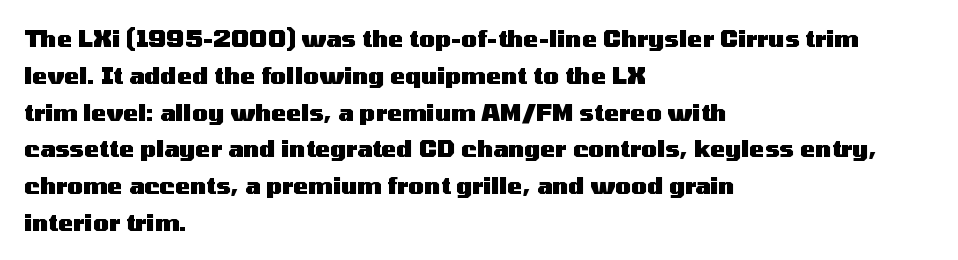
The passage shown stacks its lines at a standard gap. The rag falls on the right side of this text block. Nope, not italic — everything's standing straight. Rule under the text: the space is simply empty. The face used here is rendered with its standard letterfit.
